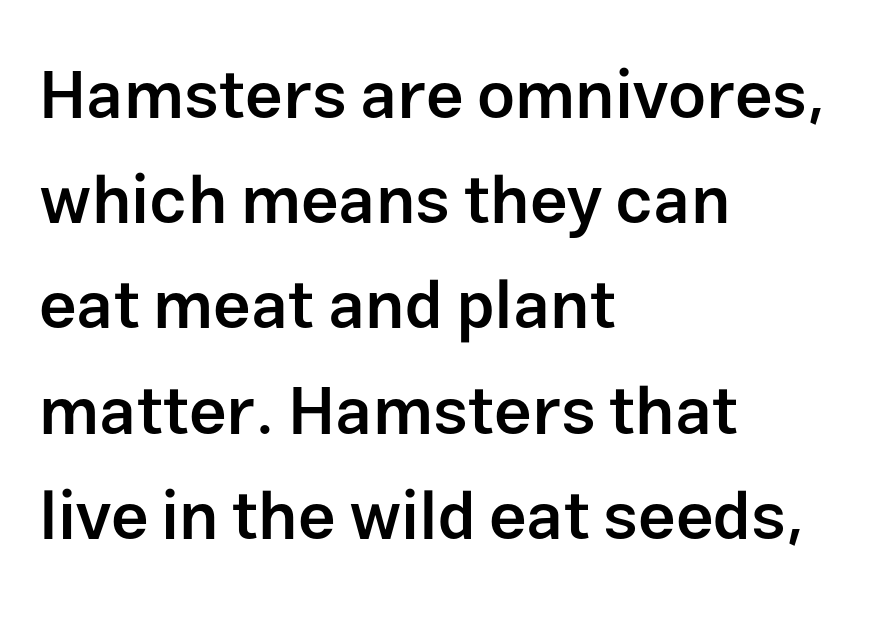
The image shows 67 px semibold sans-serif type, upright; set left-aligned, normal line spacing (1.57x), normal letter spacing, not underlined; low stroke contrast and a medium x-height.
